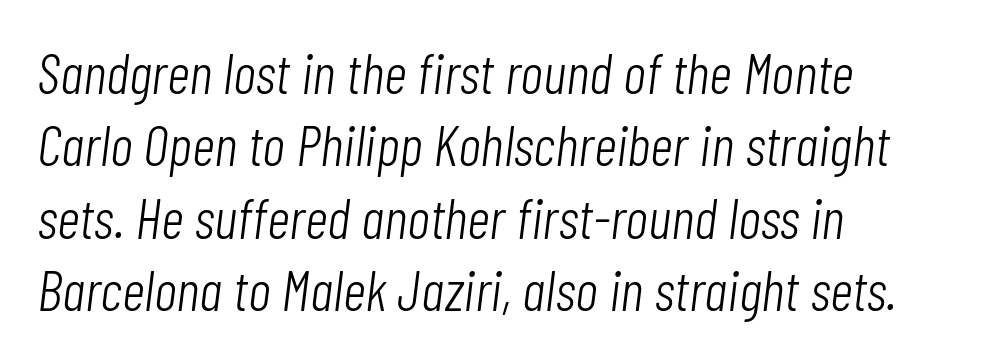
{"italic": "yes", "lean": "right", "slant_degrees": 7, "bold": "no", "weight": "light", "width": "condensed", "stroke_contrast": "low", "x_height": "medium", "monospaced": "no", "underline": "no", "align": "left", "line_spacing": "normal", "line_spacing_ratio": 1.27, "letter_spacing": "normal", "letter_spacing_em": 0.0, "glyph_px": 57}
